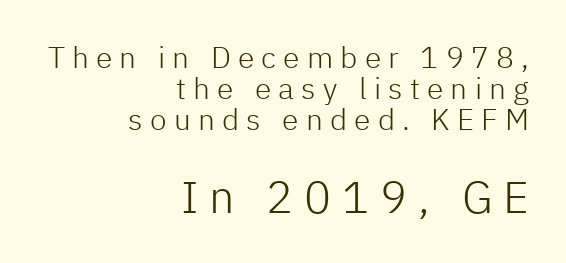
Ordinary non-slanted type is in use. Visually the block forms a straight wall on the right and a jagged coastline on the left. Varying glyph widths throughout — classic text-font behaviour. Interline gaps are noticeably narrow in this sample. The second block has been scaled up relative to the first. Unlike a traditional serif, this face leaves its strokes unadorned.
